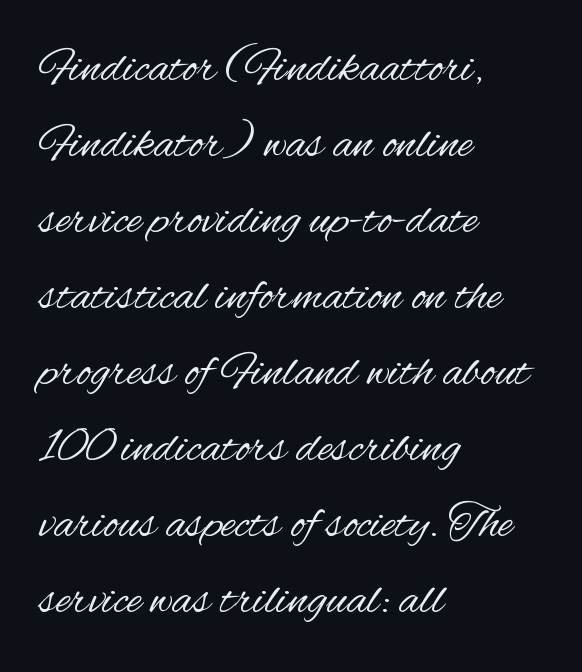
The image shows 49 px regular-weight, condensed sans-serif type; set left-aligned, normal line spacing (1.55x), normal letter spacing, not underlined; medium stroke contrast and a small x-height.
